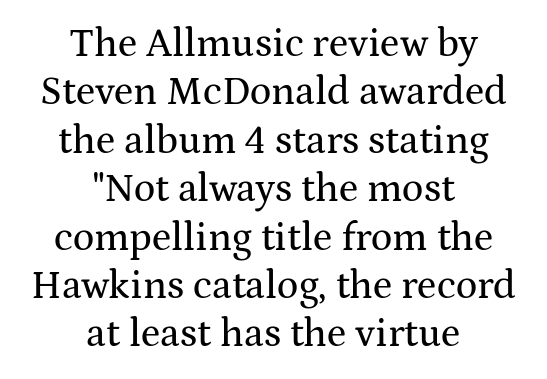
{"serif": "yes", "italic": "no", "width": "wide", "stroke_contrast": "medium", "x_height": "medium", "monospaced": "no", "underline": "no", "align": "center", "line_spacing_ratio": 1.21, "letter_spacing": "normal", "letter_spacing_em": 0.0, "glyph_px": 40}
